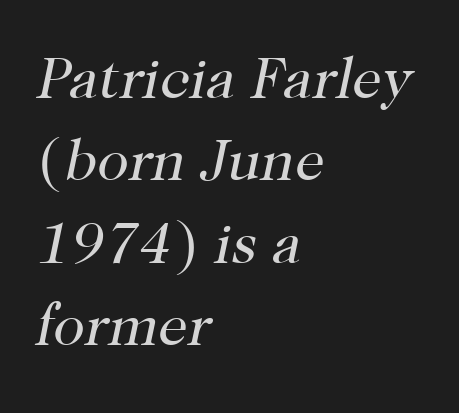
Q: Is the text bold? A: No.
Q: Is the text italic (slanted)? A: Yes, it leans right by about 12 degrees.
Q: Is the typeface a serif or a sans-serif typeface? A: Serif.
Q: Is the text underlined? A: No.
Q: How is the paragraph aligned? A: Left-aligned.
Q: Is the spacing between letters normal or unusually wide? A: Normal.
Q: Is the spacing between lines tight, normal or loose? A: Normal.
Q: Width (condensed, normal, or wide)? A: Normal.
Q: Stroke contrast? A: High.
Q: x-height? A: Medium.
Q: Monospaced? A: No.
